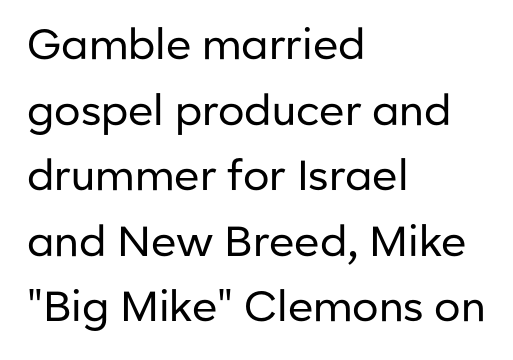
Q: Is the text bold? A: No.
Q: Is the text italic (slanted)? A: No, it is upright.
Q: Is the typeface a serif or a sans-serif typeface? A: Sans-serif.
Q: Is the text underlined? A: No.
Q: How is the paragraph aligned? A: Left-aligned.
Q: Is the spacing between letters normal or unusually wide? A: Normal.
Q: Is the spacing between lines tight, normal or loose? A: Normal.
Q: Width (condensed, normal, or wide)? A: Normal.
Q: Stroke contrast? A: Low.
Q: x-height? A: Medium.
Q: Monospaced? A: No.
